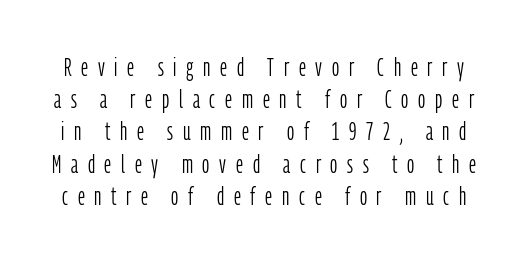
{"italic": "no", "bold": "no", "underline": "no", "line_spacing": "normal", "line_spacing_ratio": 1.29, "letter_spacing": "wide", "letter_spacing_em": 0.39, "glyph_px": 25}
